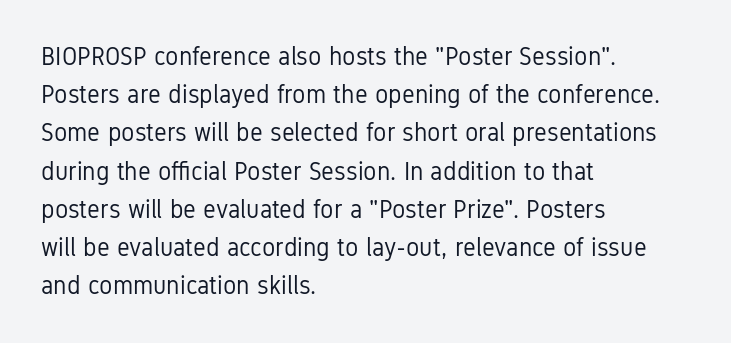
The glyphs are unaccompanied by any horizontal stroke below them. Posture: vertical. These lines keep a tight, regular rhythm from letter to letter. Interline gaps are of average width in this sample. The paragraph shown leans on its left margin.
